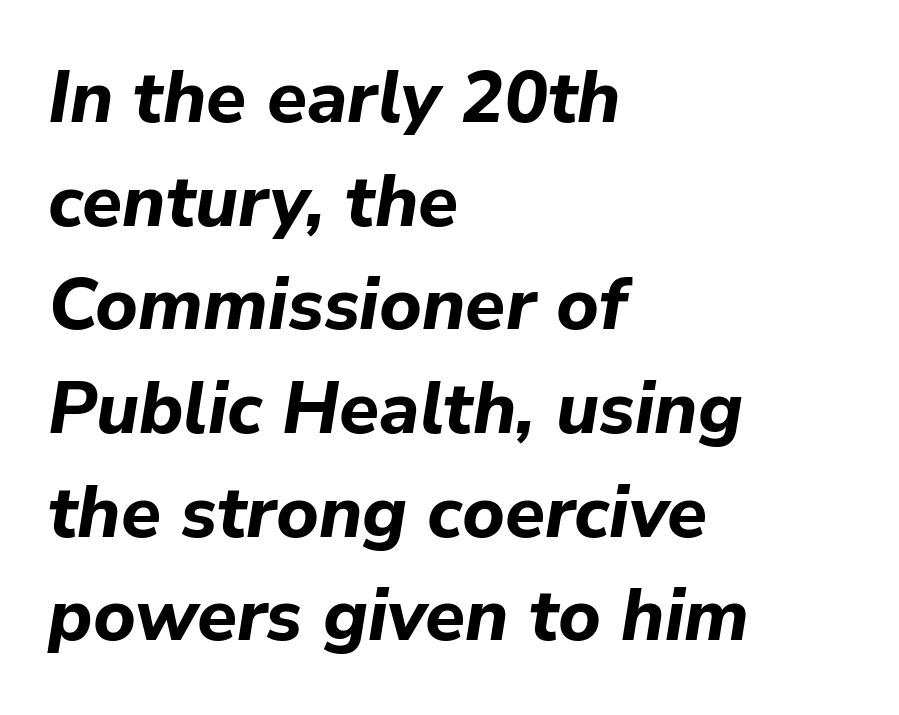
Tracking value appears to be zero — textbook default spacing. Emphasis by weight is at full strength: bold. Horizontal bands of white between lines are of average thickness. Yep, that's italic — everything's leaning. Every row of glyphs begins at an identical x-position on the left.
